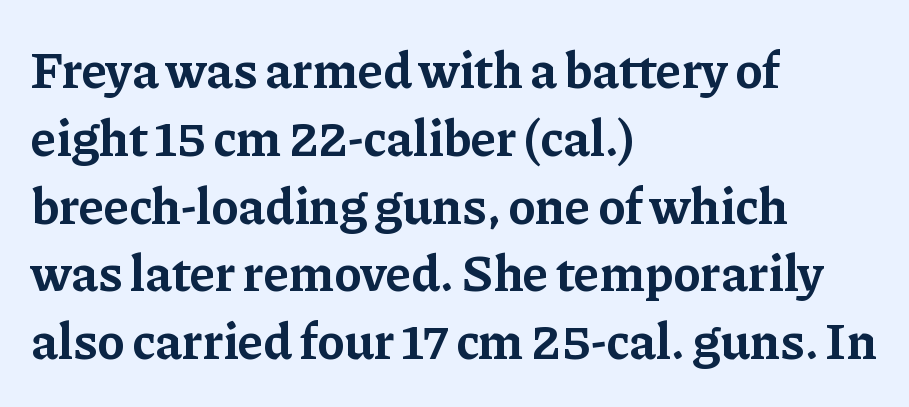
The passage shown has conventional tracking throughout. No italicization has been applied; the sample stays upright. The designer went with a serif here, giving each stem small feet. The ragged edge is on the right, which tells us the setting is flush left. Horizontal bands of white between lines are of average thickness. The letters advance in unequal steps, a hallmark of proportional type.
